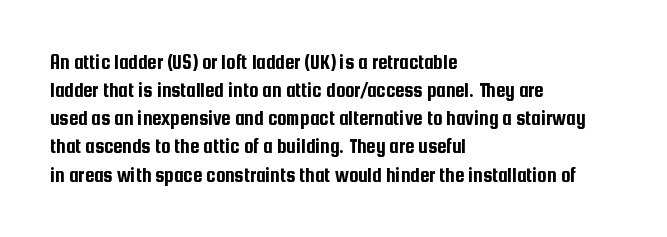
Q: Is the text italic (slanted)? A: No, it is upright.
Q: Is the text underlined? A: No.
Q: How is the paragraph aligned? A: Left-aligned.
Q: Is the spacing between letters normal or unusually wide? A: Normal.
Q: Is the spacing between lines tight, normal or loose? A: Normal.
